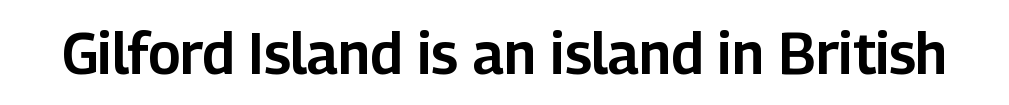
The image shows 57 px sans-serif type, upright; set normal letter spacing, not underlined; low stroke contrast and a medium x-height.
